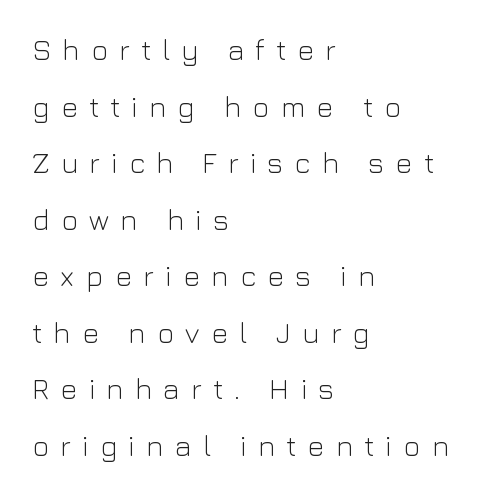
The image shows 29 px light sans-serif type, upright; set left-aligned, loose line spacing (1.95x), unusually wide letter spacing (+0.39 em), not underlined; low stroke contrast and a medium x-height.
